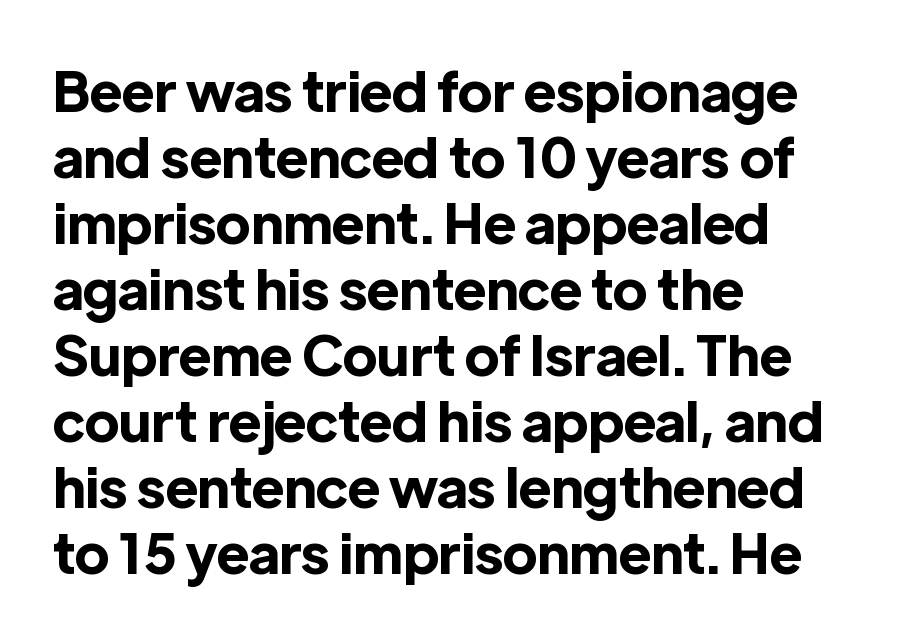
{"serif": "no", "italic": "no", "bold": "yes", "weight": "bold", "width": "normal", "x_height": "medium", "monospaced": "no", "underline": "no", "align": "left", "line_spacing_ratio": 1.2, "letter_spacing": "normal", "letter_spacing_em": 0.0, "glyph_px": 55}
